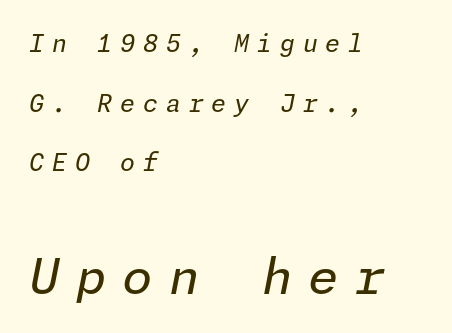
Q: Is the text bold? A: No.
Q: Is the text italic (slanted)? A: Yes, it leans right by about 11 degrees.
Q: Is the text underlined? A: No.
Q: How is the paragraph aligned? A: Left-aligned.
Q: Is the spacing between letters normal or unusually wide? A: Unusually wide.
Q: Is the spacing between lines tight, normal or loose? A: Loose.
Q: Which block of text is set in a larger size, the first (top) or the second (bottom)? A: The second (bottom) one.
Q: Width (condensed, normal, or wide)? A: Normal.
Q: Stroke contrast? A: Low.
Q: x-height? A: Medium.
